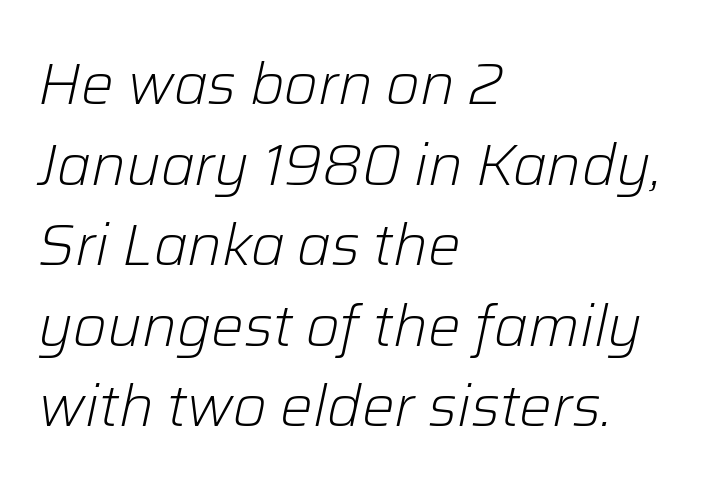
The image shows 58 px light type, italic (leaning right); set left-aligned, normal line spacing (1.39x), normal letter spacing, not underlined; low stroke contrast and a medium x-height.
